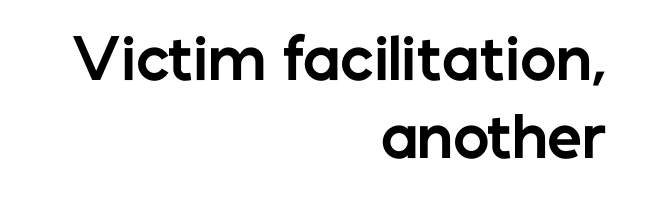
{"serif": "no", "italic": "no", "bold": "yes", "weight": "bold", "width": "normal", "stroke_contrast": "low", "x_height": "medium", "monospaced": "no", "underline": "no", "align": "right", "line_spacing": "normal", "line_spacing_ratio": 1.42, "letter_spacing": "normal", "letter_spacing_em": 0.0, "glyph_px": 55}
